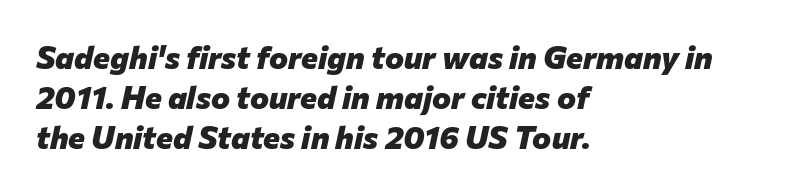
Reading down the column, the eye jumps a familiar distance to each next line. Pretty heavy lettering here — definitely bold. Visually the block forms a straight wall on the left and a jagged coastline on the right. Check under the words: just untouched page.
